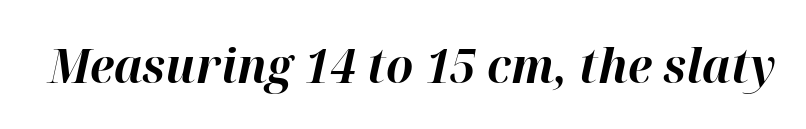
Q: Is the text bold? A: Yes.
Q: Is the text italic (slanted)? A: Yes, it leans right by about 12 degrees.
Q: Is the text underlined? A: No.
Q: Is the spacing between letters normal or unusually wide? A: Normal.
Q: Width (condensed, normal, or wide)? A: Normal.
Q: Stroke contrast? A: High.
Q: x-height? A: Medium.
Q: Monospaced? A: No.
